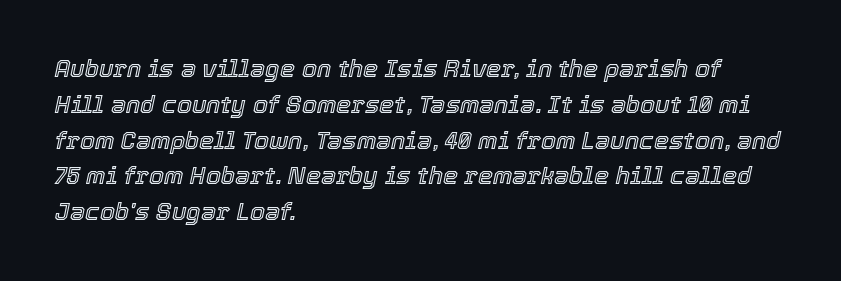
The image shows 24 px text type, italic (leaning right); set left-aligned, normal line spacing (1.49x), normal letter spacing, not underlined.
